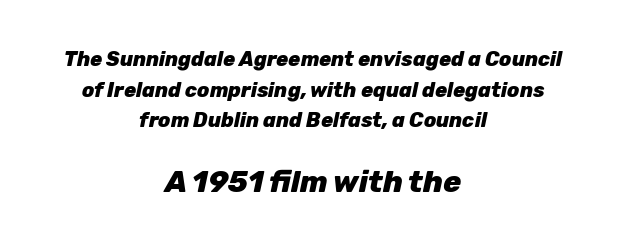
The letters sit at their default tracking, neither squeezed nor spread. Decoration check: the copy has no underline. Look at the stroke-to-counter ratio: heavy, a bold. Normally led — the rows are evenly, conventionally spaced. Yep, that's italic — everything's leaning.
